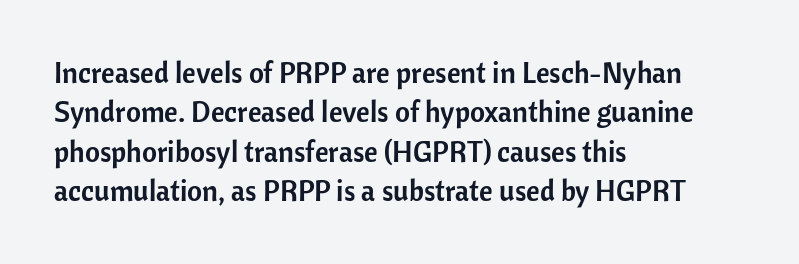
The image shows 29 px sans-serif type, upright; set left-aligned, normal line spacing (1.36x), normal letter spacing, not underlined; low stroke contrast and a medium x-height.
